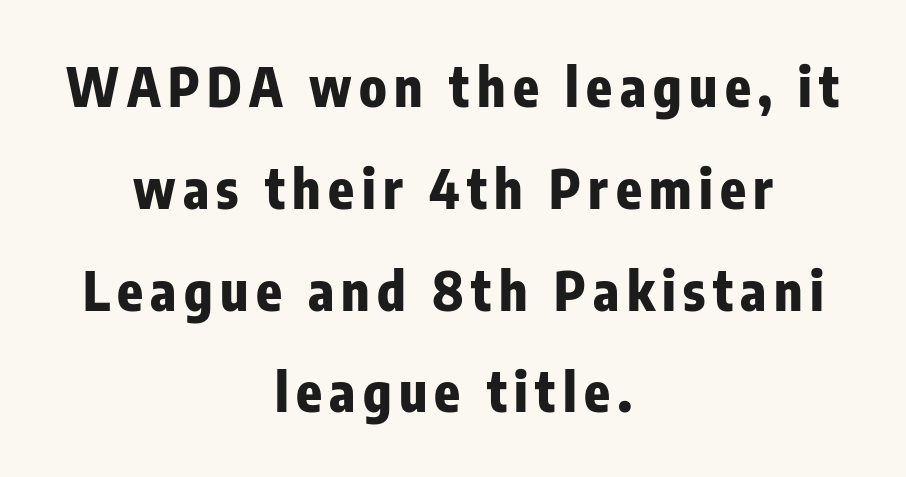
The image shows 53 px heavy, condensed sans-serif type, upright; set centered, loose line spacing (1.92x), not underlined; low stroke contrast and a medium x-height.
